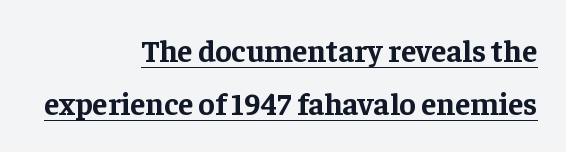
Varying glyph widths throughout — classic text-font behaviour. These lines are set flush right with a ragged left edge. The passage shown is underscored from start to finish. What weight is shown? A full bold with thick strokes.
